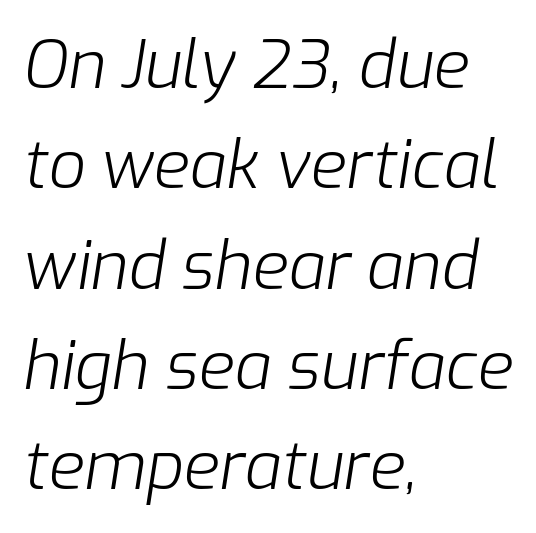
The specimen omits any rule beneath the text block's lines. The passage shown is typed in a proportional face where columns would drift. Students, observe: this is what conventionally led text looks like. Tracking here is standard; glyphs follow each other at the usual distance.
